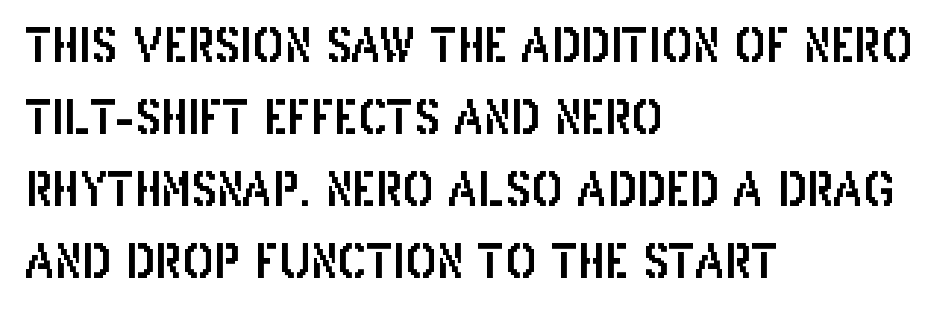
Q: Is the text italic (slanted)? A: No, it is upright.
Q: Is the typeface a serif or a sans-serif typeface? A: Sans-serif.
Q: Is the text underlined? A: No.
Q: How is the paragraph aligned? A: Left-aligned.
Q: Is the spacing between letters normal or unusually wide? A: Normal.
Q: Is the spacing between lines tight, normal or loose? A: Normal.
Q: Width (condensed, normal, or wide)? A: Condensed.
Q: Stroke contrast? A: Low.
Q: x-height? A: Large.
Q: Monospaced? A: No.
